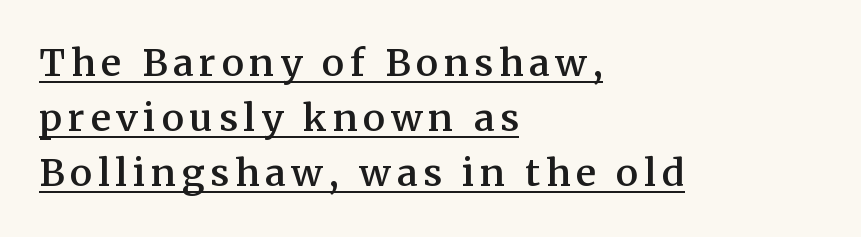
{"serif": "yes", "italic": "no", "bold": "semi", "weight": "semibold", "width": "normal", "stroke_contrast": "medium", "x_height": "medium", "monospaced": "no", "underline": "yes", "align": "left", "line_spacing": "normal", "line_spacing_ratio": 1.49, "glyph_px": 37}
